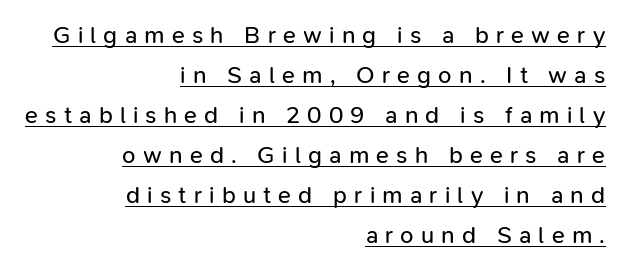
Q: Is the text bold? A: No.
Q: Is the text italic (slanted)? A: No, it is upright.
Q: Is the text underlined? A: Yes.
Q: How is the paragraph aligned? A: Right-aligned.
Q: Is the spacing between letters normal or unusually wide? A: Unusually wide.
Q: Is the spacing between lines tight, normal or loose? A: Normal.
